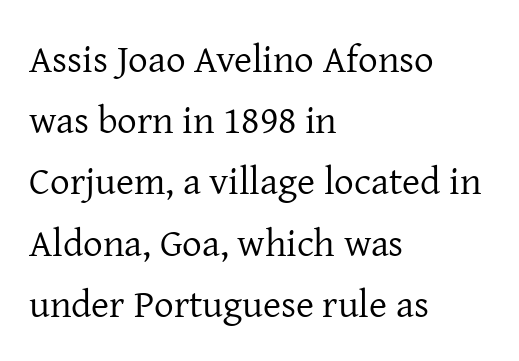
The rendering uses a moderate line-height, typical for paragraphs. The lettering holds an erect, upright posture throughout. These lines stack with their left ends in a neat column. Glyph-to-glyph distance matches everyday printed text.
